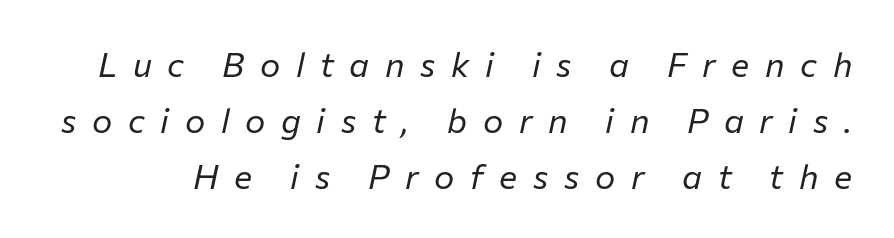
Proportional: the letters do not fall into vertical columns. Leading matches the norm, producing a regular column. Ink coverage per letter is moderate at most. Look at the tracking — it's clearly loosened, letters drifting apart. Clear beneath every line of the passage. If you drew a line through each stem, it would be angled.
